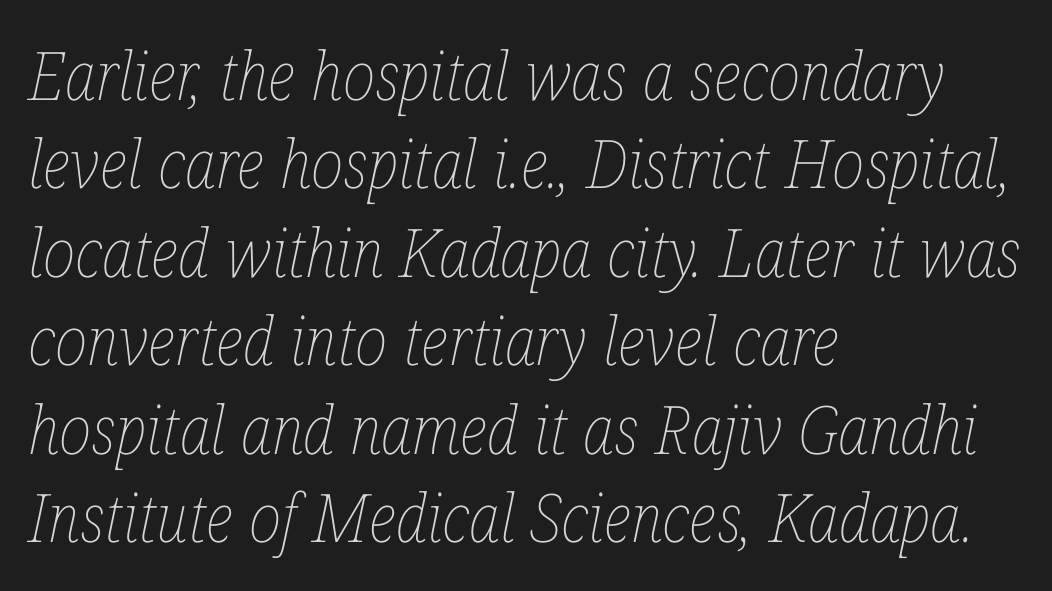
{"italic": "yes", "lean": "right", "slant_degrees": 12, "bold": "no", "weight": "thin", "width": "condensed", "stroke_contrast": "low", "x_height": "medium", "monospaced": "no", "underline": "no", "align": "left", "line_spacing": "normal", "line_spacing_ratio": 1.32, "letter_spacing": "normal", "letter_spacing_em": 0.0, "glyph_px": 67}
